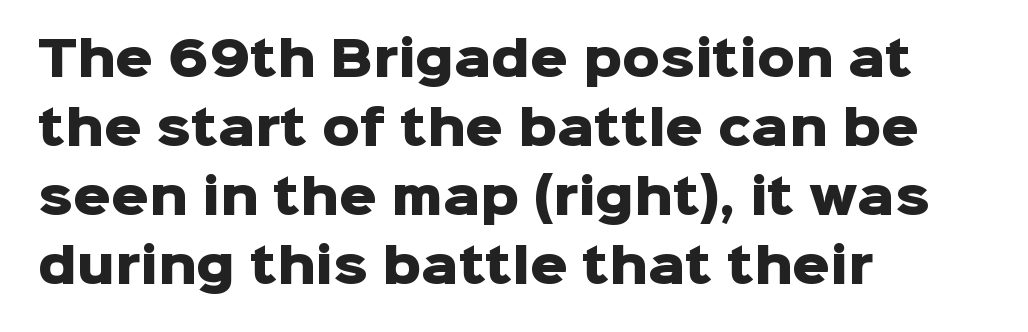
Q: Is the text bold? A: Yes.
Q: Is the text italic (slanted)? A: No, it is upright.
Q: Is the typeface a serif or a sans-serif typeface? A: Sans-serif.
Q: Is the text underlined? A: No.
Q: How is the paragraph aligned? A: Left-aligned.
Q: Is the spacing between letters normal or unusually wide? A: Normal.
Q: Is the spacing between lines tight, normal or loose? A: Normal.
Q: Width (condensed, normal, or wide)? A: Normal.
Q: Stroke contrast? A: Low.
Q: x-height? A: Medium.
Q: Monospaced? A: No.
